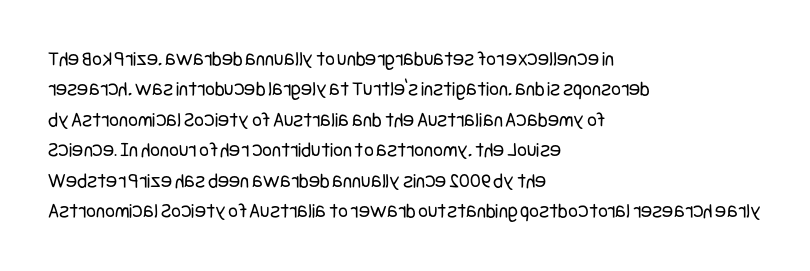
Q: Is the text bold? A: No.
Q: Is the text italic (slanted)? A: No, it is upright.
Q: Is the text underlined? A: No.
Q: How is the paragraph aligned? A: Left-aligned.
Q: Is the spacing between letters normal or unusually wide? A: Normal.
Q: Is the spacing between lines tight, normal or loose? A: Normal.
